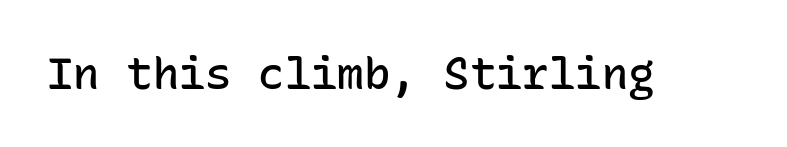
Tracking here is standard; glyphs follow each other at the usual distance. The typography opts for an upright posture over an oblique one. Unlike a traditional serif, this face leaves its strokes unadorned. The typesetting leans somewhat heavy: a semibold. Clear beneath every line of the passage.
